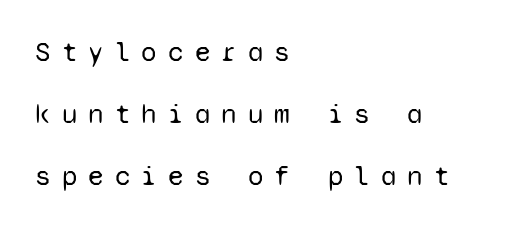
Lines of text with bare space underneath. Line beginnings align vertically; line endings do not. Whoever set this chose breathing room over compactness in the vertical rhythm. You can tell from the bare stems that sans-serif type was used.
